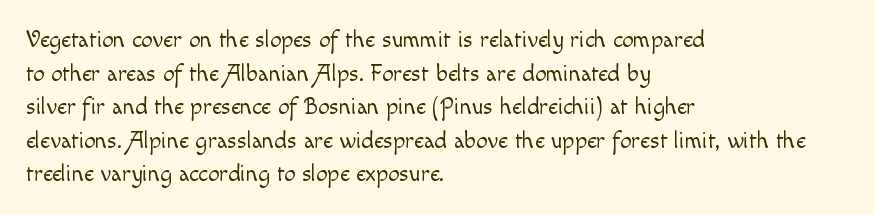
{"italic": "no", "bold": "no", "underline": "no", "align": "left", "line_spacing": "normal", "line_spacing_ratio": 1.46, "letter_spacing": "normal", "letter_spacing_em": 0.0, "glyph_px": 23}
